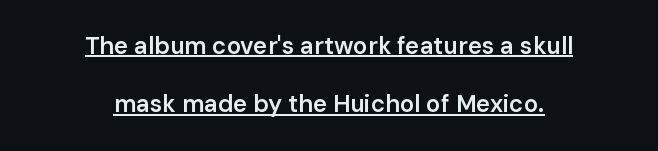
This is underlined copy, the kind a proofreader might mark for attention. Bold? Not quite — semibold, heavier than regular but stopping short. One-word summary of the alignment: center. Students, observe: this is what heavily led, spacious text looks like. Vertical strokes here are truly vertical.
